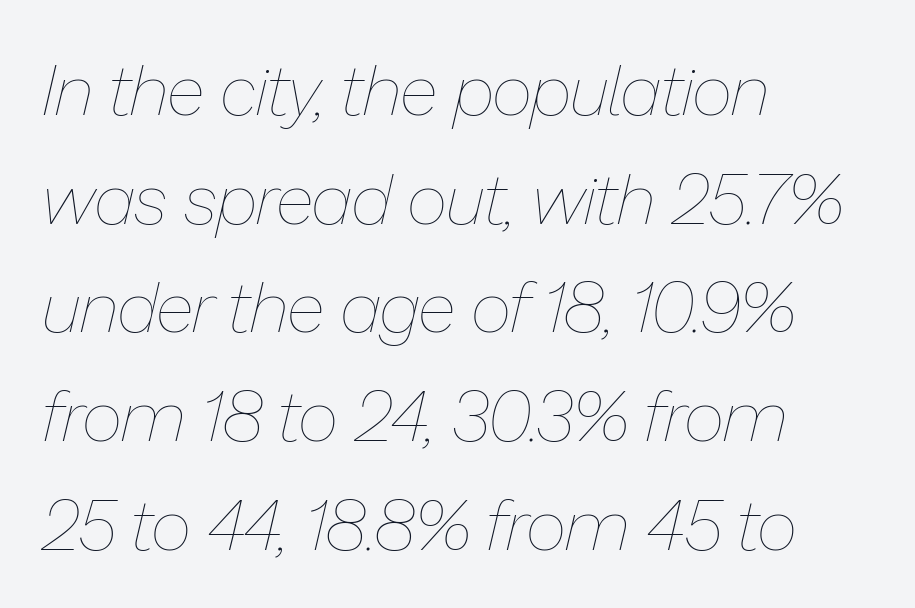
{"italic": "yes", "lean": "right", "slant_degrees": 13, "bold": "no", "weight": "thin", "width": "normal", "stroke_contrast": "low", "x_height": "medium", "monospaced": "no", "underline": "no", "align": "left", "line_spacing": "normal", "line_spacing_ratio": 1.53, "letter_spacing": "normal", "letter_spacing_em": 0.0, "glyph_px": 71}
